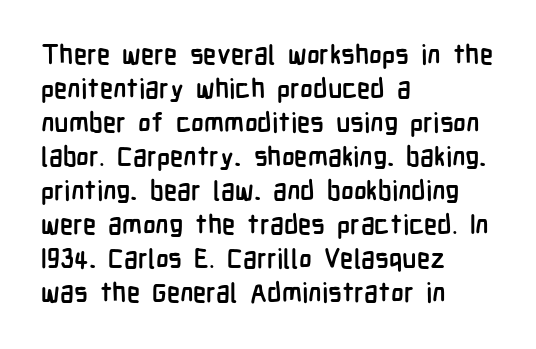
Q: Is the text bold? A: Yes.
Q: Is the text italic (slanted)? A: No, it is upright.
Q: Is the text underlined? A: No.
Q: How is the paragraph aligned? A: Left-aligned.
Q: Is the spacing between letters normal or unusually wide? A: Normal.
Q: Is the spacing between lines tight, normal or loose? A: Normal.
